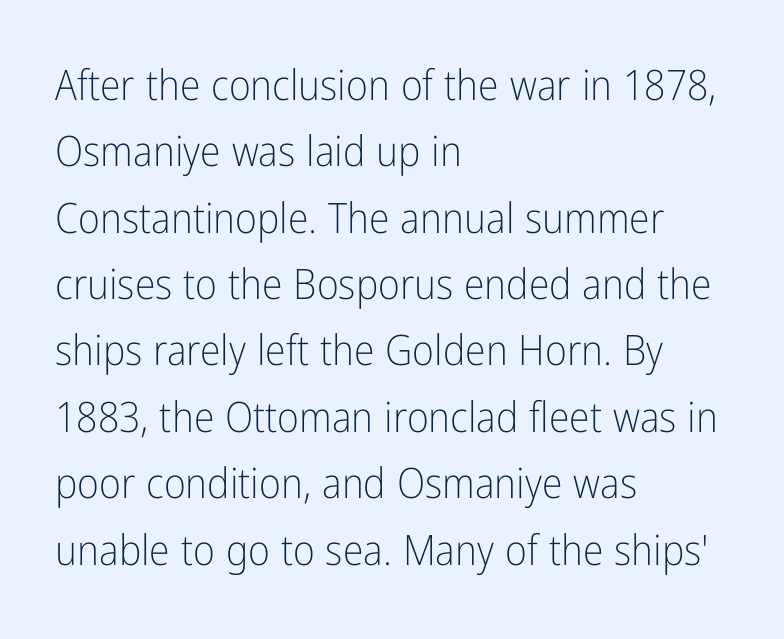
Q: Is the text bold? A: No.
Q: Is the text italic (slanted)? A: No, it is upright.
Q: Is the typeface a serif or a sans-serif typeface? A: Sans-serif.
Q: Is the text underlined? A: No.
Q: How is the paragraph aligned? A: Left-aligned.
Q: Is the spacing between letters normal or unusually wide? A: Normal.
Q: Is the spacing between lines tight, normal or loose? A: Normal.
Q: Width (condensed, normal, or wide)? A: Condensed.
Q: Stroke contrast? A: Low.
Q: x-height? A: Medium.
Q: Monospaced? A: No.
